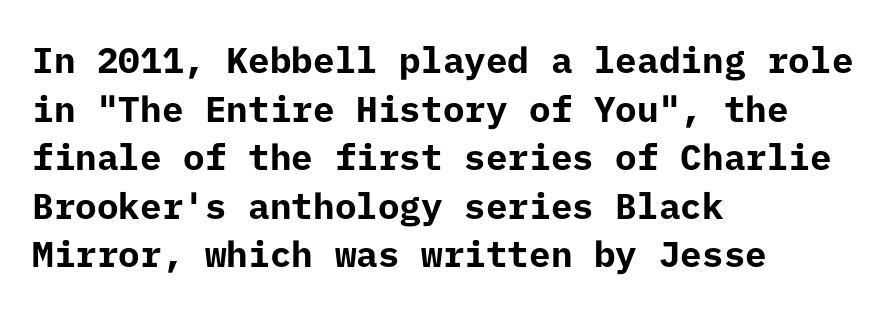
Q: Is the text bold? A: Yes.
Q: Is the text italic (slanted)? A: No, it is upright.
Q: Is the typeface a serif or a sans-serif typeface? A: Sans-serif.
Q: Is the text underlined? A: No.
Q: How is the paragraph aligned? A: Left-aligned.
Q: Is the spacing between letters normal or unusually wide? A: Normal.
Q: Is the spacing between lines tight, normal or loose? A: Normal.
Q: Width (condensed, normal, or wide)? A: Normal.
Q: Stroke contrast? A: Low.
Q: x-height? A: Medium.
